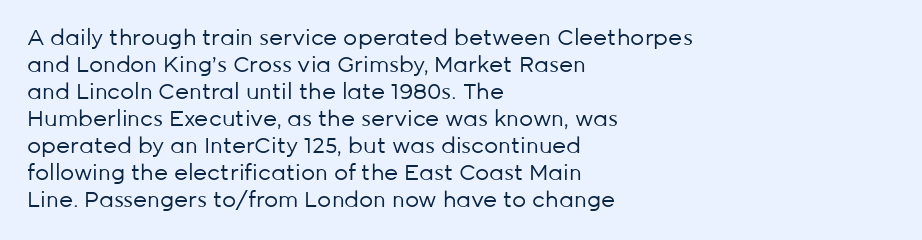
The image shows 22 px text type, upright; set left-aligned, line spacing 1.23x, normal letter spacing, not underlined.
